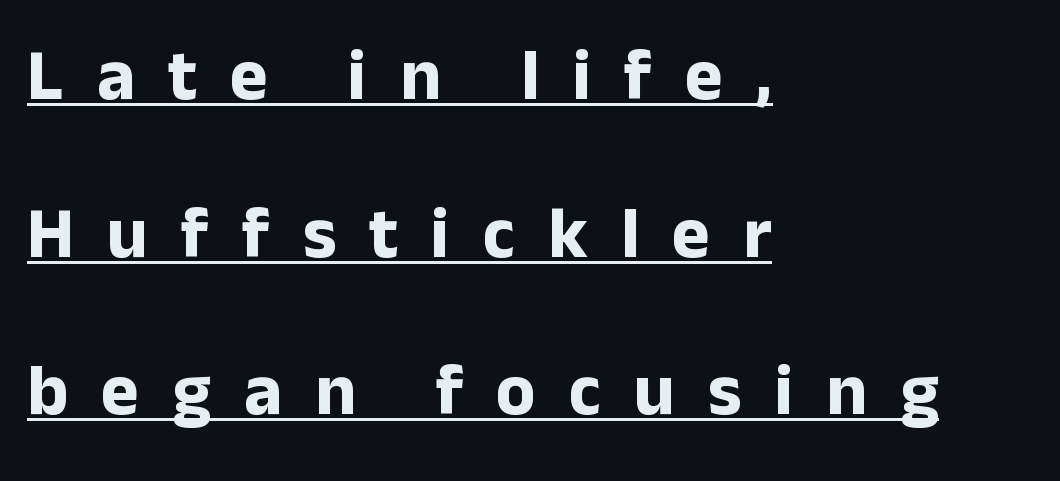
In terms of leading, this rendering errs on the spacious side. Quick note: underline on. Every row of glyphs begins at an identical x-position on the left. Someone cranked the tracking dial way up on this one.
